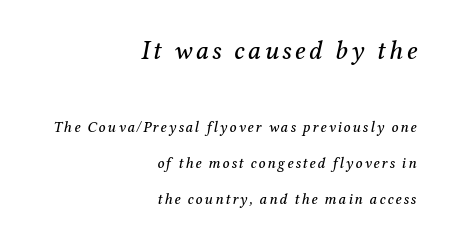
Q: Is the text italic (slanted)? A: Yes, it leans right by about 12 degrees.
Q: Is the text underlined? A: No.
Q: How is the paragraph aligned? A: Right-aligned.
Q: Is the spacing between lines tight, normal or loose? A: Loose.
Q: Which block of text is set in a larger size, the first (top) or the second (bottom)? A: The first (top) one.
